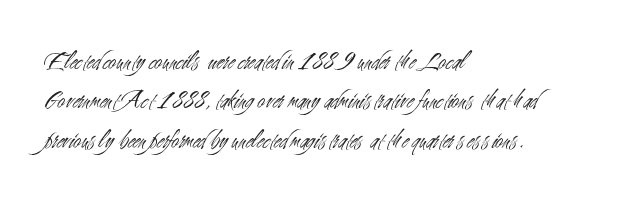
Does the leading feel generous? No, just average. The typesetter chose a ragged-right arrangement here. The gaps between neighbouring characters are ordinary and unremarkable. Is this a heavy cut? Hardly; it is regular or lighter. The space directly below the letters is spotless.
